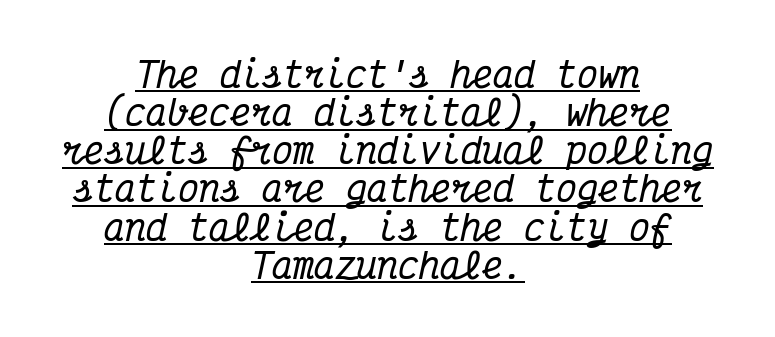
{"serif": "yes", "italic": "yes", "lean": "right", "slant_degrees": 12, "width": "condensed", "stroke_contrast": "medium", "x_height": "medium", "monospaced": "yes", "underline": "yes", "align": "center", "line_spacing": "tight", "line_spacing_ratio": 1.09, "letter_spacing": "normal", "letter_spacing_em": 0.0, "glyph_px": 35}
